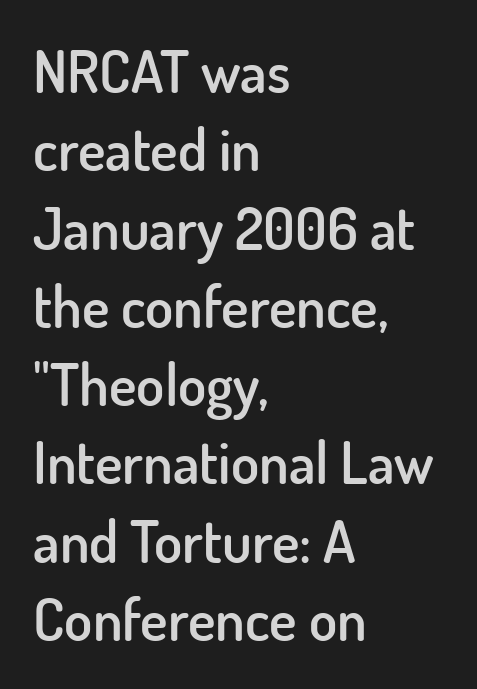
{"serif": "no", "italic": "no", "bold": "semi", "weight": "semibold", "width": "normal", "stroke_contrast": "low", "x_height": "small", "monospaced": "no", "underline": "no", "align": "left", "line_spacing": "normal", "line_spacing_ratio": 1.35, "letter_spacing": "normal", "letter_spacing_em": 0.0, "glyph_px": 58}
